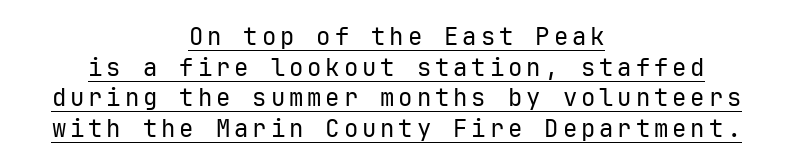
{"italic": "no", "bold": "no", "underline": "yes", "align": "center", "line_spacing": "normal", "line_spacing_ratio": 1.28, "glyph_px": 24}
